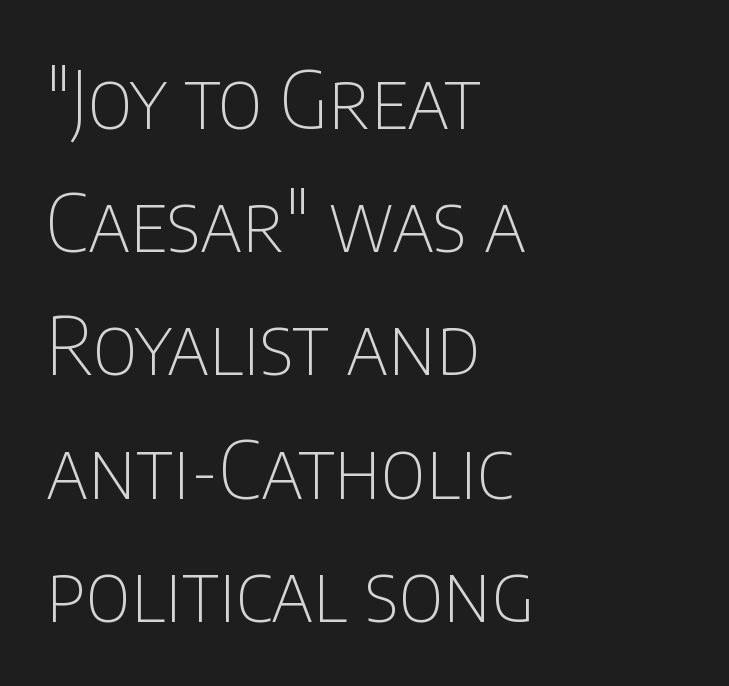
{"serif": "no", "italic": "no", "bold": "no", "weight": "thin", "width": "condensed", "stroke_contrast": "low", "x_height": "large", "monospaced": "no", "underline": "no", "align": "left", "line_spacing": "normal", "line_spacing_ratio": 1.54, "letter_spacing": "normal", "letter_spacing_em": 0.0, "glyph_px": 80}
